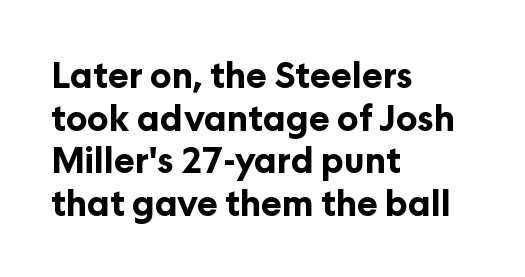
The type family on display is of the sans-serif kind. Every letter is thick-stroked: bold, no question. The setting favours the left margin, as ordinary paragraphs usually do. A clean baseline with only descenders dipping below it.
